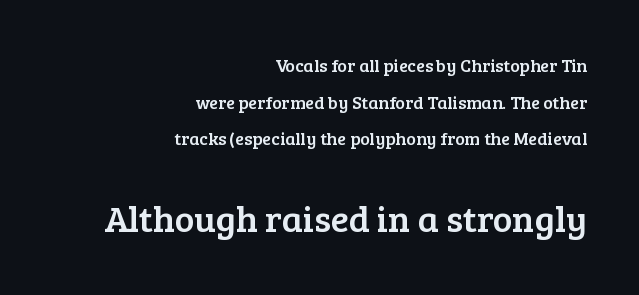
Character widths vary here, with narrow letters taking less room than wide ones. The face used here is rendered with its standard letterfit. Top chunk: small. Bottom chunk: large. Vertical spacing — loose. Vertical strokes here are truly vertical.
